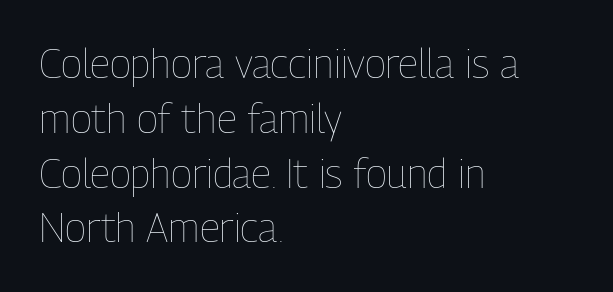
{"italic": "no", "bold": "no", "weight": "thin", "width": "condensed", "stroke_contrast": "low", "x_height": "medium", "monospaced": "no", "underline": "no", "align": "left", "line_spacing": "normal", "line_spacing_ratio": 1.37, "letter_spacing": "normal", "letter_spacing_em": 0.0, "glyph_px": 40}
